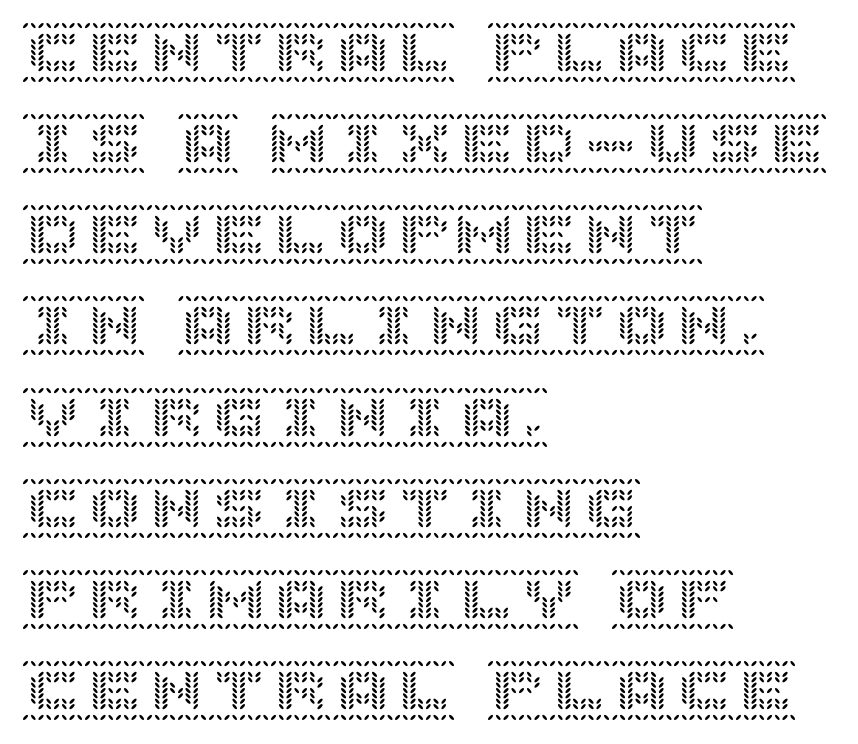
{"italic": "no", "width": "normal", "x_height": "large", "underline": "no", "align": "left", "line_spacing": "normal", "line_spacing_ratio": 1.47, "letter_spacing": "normal", "letter_spacing_em": 0.0, "glyph_px": 62}
